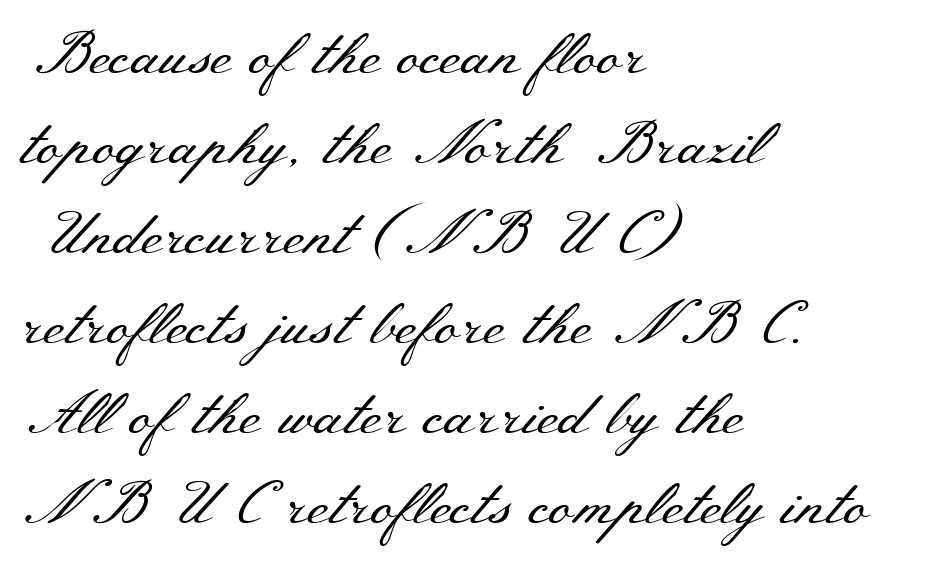
Unlike a clean sans, this face finishes its strokes with serifs. Here the glyphs are tracked normally, forming tight word shapes. Horizontally, the lines are justified to the leading edge only. The strokes are not fattened; the text isn't bold. This sample has the flowing, uneven cadence of proportional lettering.
